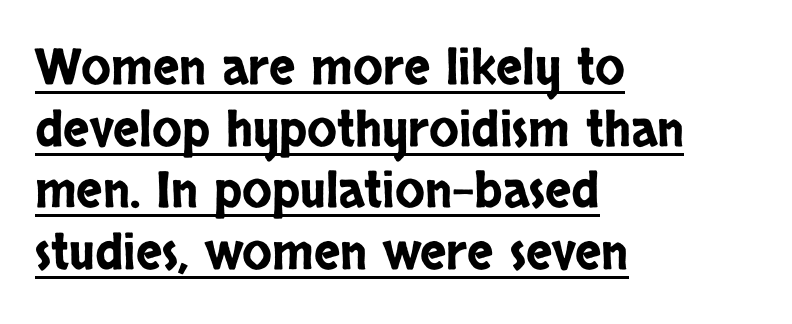
The paragraph shown leans on its left margin. The axis of the letterforms is exactly vertical. Summary of vertical rhythm: regular, with standard interline spacing. Between one letter and the next there's only the usual sliver of space. Students, observe the line beneath the letters — that is underlining.
